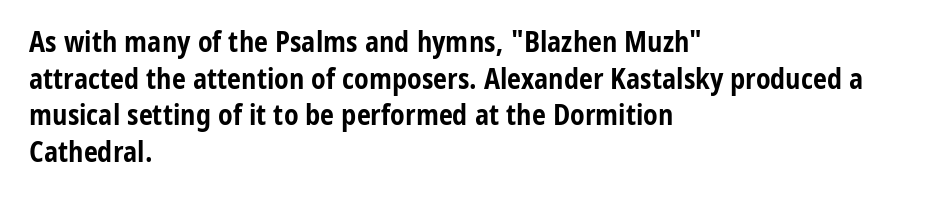
A full-strength bold gives these letters their thick strokes. Underline: absent. These lines are rendered in a variable-pitch font. Font category for this specimen: sans-serif.
